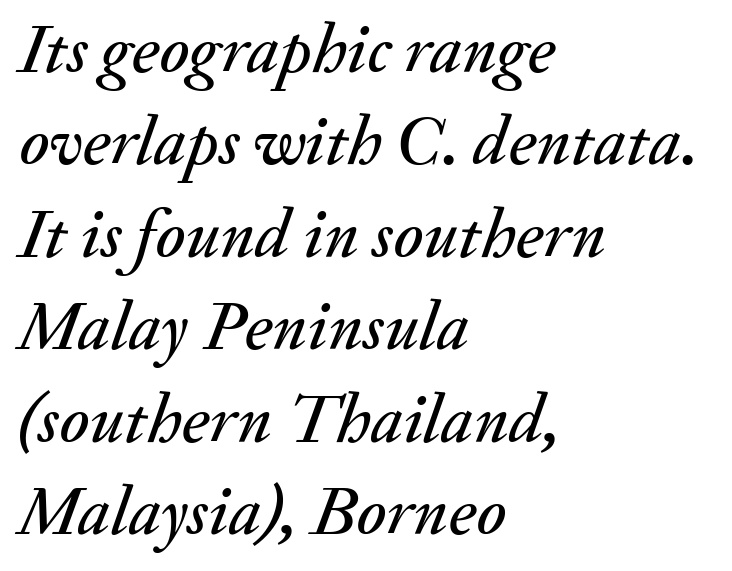
{"italic": "yes", "lean": "right", "slant_degrees": 20, "width": "normal", "stroke_contrast": "medium", "x_height": "small", "monospaced": "no", "underline": "no", "align": "left", "line_spacing": "normal", "line_spacing_ratio": 1.32, "letter_spacing": "normal", "letter_spacing_em": 0.0, "glyph_px": 70}
